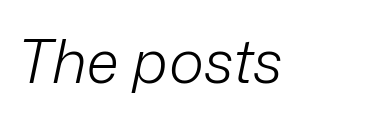
The image shows 60 px light type, italic (leaning right); set normal letter spacing, not underlined; low stroke contrast and a medium x-height.
